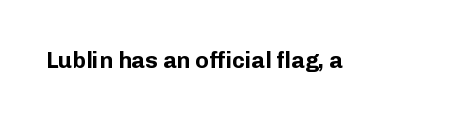
Q: Is the text bold? A: Yes.
Q: Is the text italic (slanted)? A: No, it is upright.
Q: Is the text underlined? A: No.
Q: Is the spacing between letters normal or unusually wide? A: Normal.
